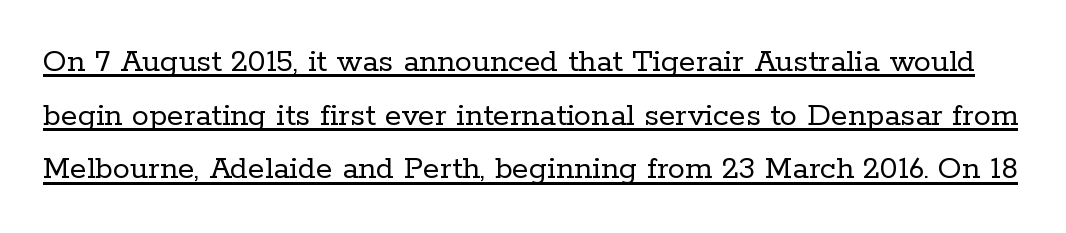
Q: Is the text bold? A: No.
Q: Is the text italic (slanted)? A: No, it is upright.
Q: Is the typeface a serif or a sans-serif typeface? A: Serif.
Q: Is the text underlined? A: Yes.
Q: Is the spacing between letters normal or unusually wide? A: Normal.
Q: Is the spacing between lines tight, normal or loose? A: Normal.
Q: Width (condensed, normal, or wide)? A: Normal.
Q: Stroke contrast? A: Low.
Q: x-height? A: Medium.
Q: Monospaced? A: No.
